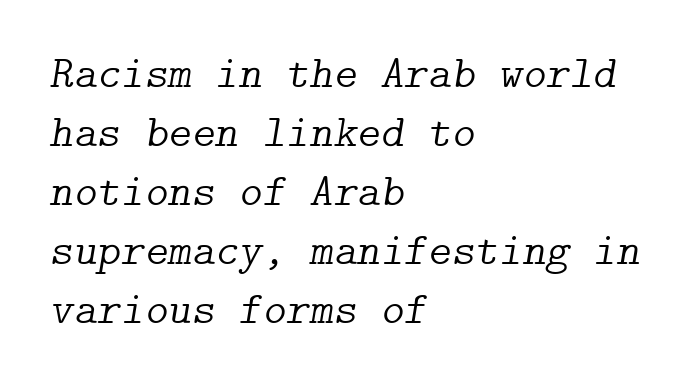
The image shows 45 px light serif type, italic (leaning right); set left-aligned, normal line spacing (1.31x), normal letter spacing, not underlined; low stroke contrast and a medium x-height.
